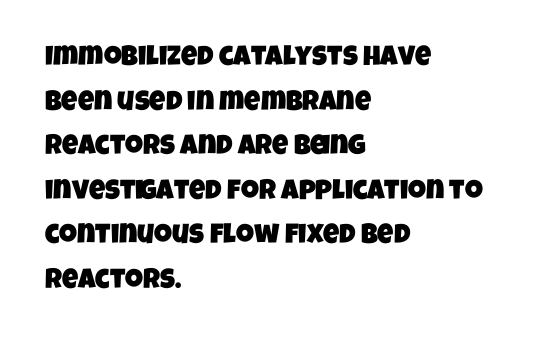
Q: Is the typeface a serif or a sans-serif typeface? A: Sans-serif.
Q: Is the text underlined? A: No.
Q: How is the paragraph aligned? A: Left-aligned.
Q: Is the spacing between letters normal or unusually wide? A: Normal.
Q: Is the spacing between lines tight, normal or loose? A: Normal.
Q: Width (condensed, normal, or wide)? A: Condensed.
Q: Stroke contrast? A: Low.
Q: x-height? A: Large.
Q: Monospaced? A: No.
